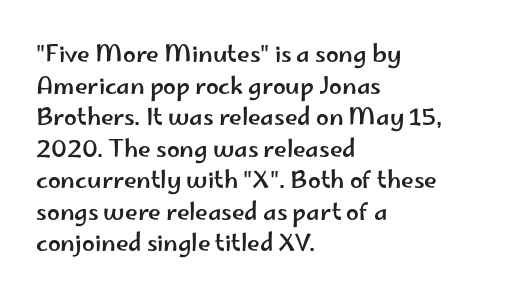
The image shows 23 px text type, upright; set left-aligned, normal line spacing (1.37x), normal letter spacing, not underlined.
